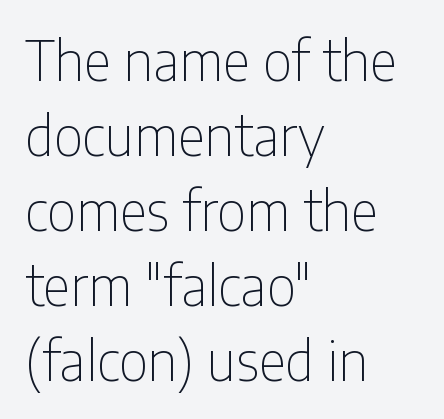
Is this a sans? Yes — the strokes have no serifs. This rendering uses left alignment, leaving the right contour irregular. The vertical gap from one line to the next is medium. The space directly below the letters is spotless.
